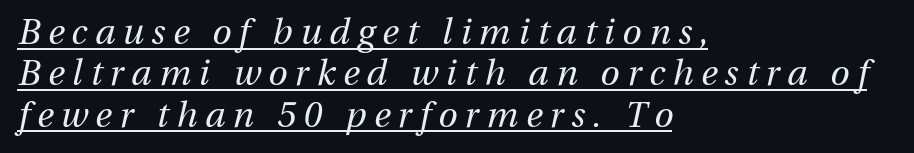
The image shows 35 px regular-weight type, italic (leaning right); set left-aligned, line spacing 1.18x, unusually wide letter spacing (+0.22 em), underlined; medium stroke contrast and a medium x-height.
